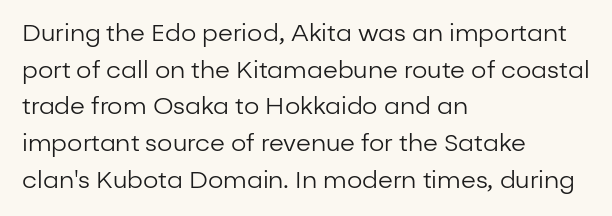
Standard letterfit; no display-style spreading of the glyphs. No chunkiness to these letters — they're not bold. This is roman type, the default non-slanted kind. Does the copy run flush right? No — it runs flush left.
